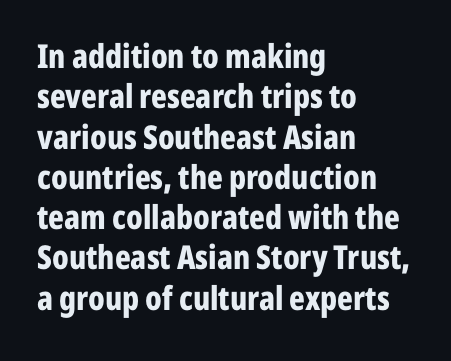
Q: Is the text bold? A: Yes.
Q: Is the text italic (slanted)? A: No, it is upright.
Q: Is the typeface a serif or a sans-serif typeface? A: Sans-serif.
Q: Is the text underlined? A: No.
Q: How is the paragraph aligned? A: Left-aligned.
Q: Is the spacing between letters normal or unusually wide? A: Normal.
Q: Width (condensed, normal, or wide)? A: Condensed.
Q: Stroke contrast? A: Low.
Q: x-height? A: Medium.
Q: Monospaced? A: No.
